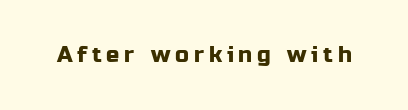
{"italic": "no", "underline": "no", "letter_spacing": "wide", "letter_spacing_em": 0.22, "glyph_px": 22}
